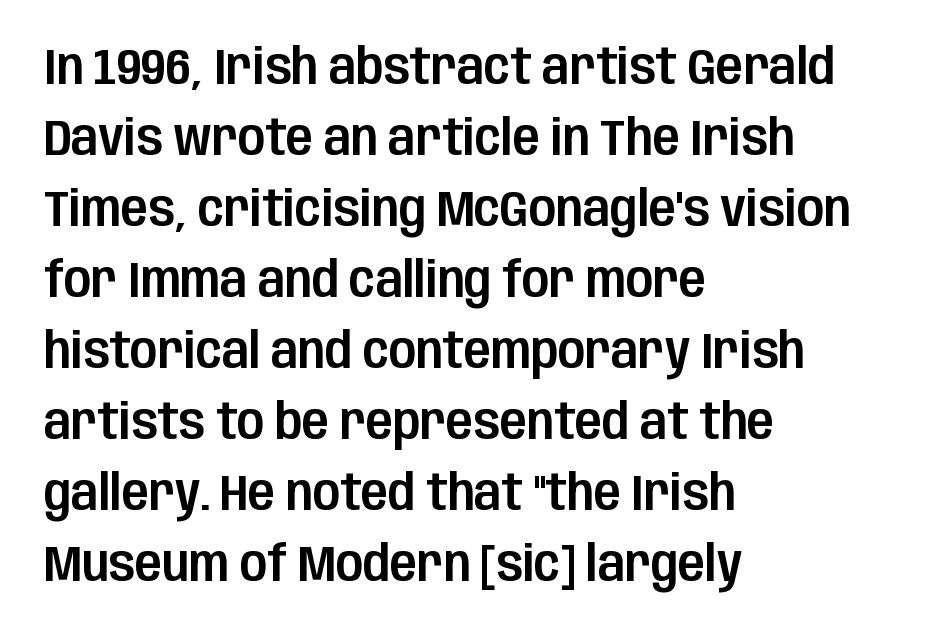
The image shows 50 px condensed sans-serif type, upright; set left-aligned, normal line spacing (1.42x), normal letter spacing, not underlined; low stroke contrast and a large x-height.
